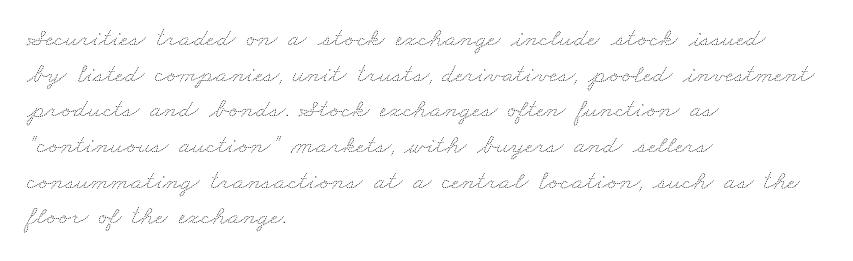
{"bold": "no", "underline": "no", "align": "left", "line_spacing": "normal", "line_spacing_ratio": 1.32, "letter_spacing": "normal", "letter_spacing_em": 0.0, "glyph_px": 27}
